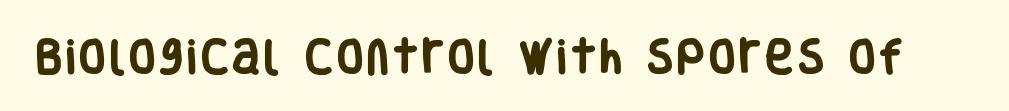
I'd call this a sans setting — the letters go barefoot. The string is rendered with underlining switched off. I'd describe the lettering as bold — thick and assertive. The letters advance in unequal steps, a hallmark of proportional type.
